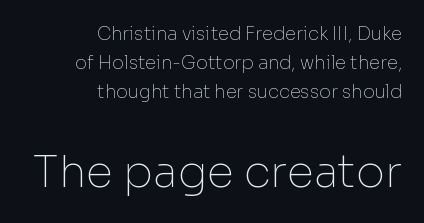
The image shows 44 px thin sans-serif type, upright; set right-aligned, normal line spacing (1.61x), normal letter spacing, not underlined; the second (bottom) block is 2.44x larger; low stroke contrast and a medium x-height.
